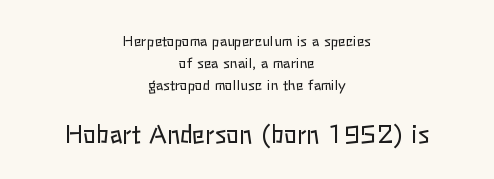
{"italic": "no", "bold": "no", "underline": "no", "align": "center", "line_spacing": "normal", "line_spacing_ratio": 1.58, "letter_spacing": "normal", "letter_spacing_em": 0.0, "larger_block": "second", "size_ratio": 1.71, "glyph_px": 24}
